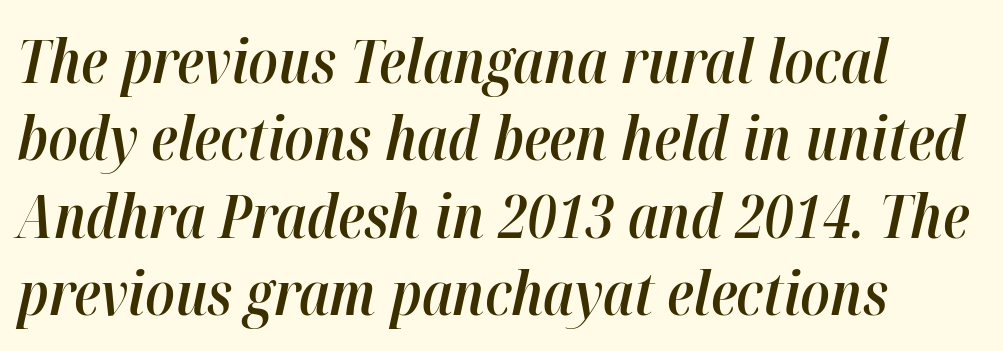
Q: Is the text bold? A: Semi-bold.
Q: Is the text italic (slanted)? A: Yes, it leans right by about 12 degrees.
Q: Is the text underlined? A: No.
Q: How is the paragraph aligned? A: Left-aligned.
Q: Is the spacing between letters normal or unusually wide? A: Normal.
Q: Is the spacing between lines tight, normal or loose? A: Normal.
Q: Width (condensed, normal, or wide)? A: Condensed.
Q: Stroke contrast? A: High.
Q: x-height? A: Medium.
Q: Monospaced? A: No.
